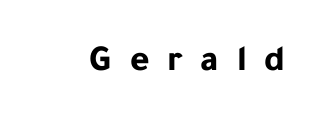
Q: Is the text bold? A: Yes.
Q: Is the text italic (slanted)? A: No, it is upright.
Q: Is the typeface a serif or a sans-serif typeface? A: Sans-serif.
Q: Is the text underlined? A: No.
Q: Is the spacing between letters normal or unusually wide? A: Unusually wide.
Q: Width (condensed, normal, or wide)? A: Normal.
Q: Stroke contrast? A: Low.
Q: x-height? A: Medium.
Q: Monospaced? A: No.
